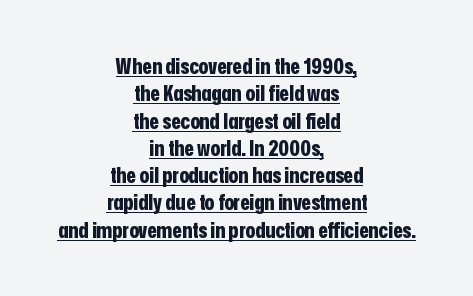
Q: Is the text bold? A: Yes.
Q: Is the text italic (slanted)? A: No, it is upright.
Q: Is the text underlined? A: Yes.
Q: How is the paragraph aligned? A: Centered.
Q: Is the spacing between letters normal or unusually wide? A: Normal.
